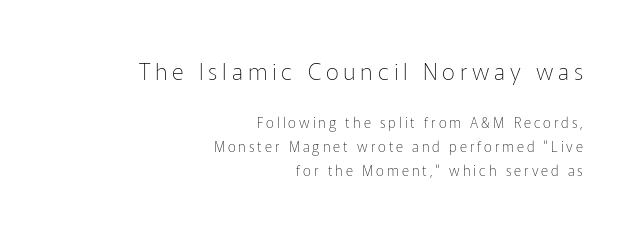
The image shows 23 px text type, upright; set right-aligned, line spacing 1.71x, unusually wide letter spacing (+0.21 em), not underlined; the first (top) block is 1.64x larger.
